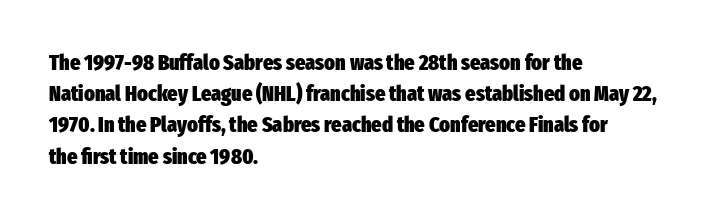
In CSS terms this would be text-align: left. Baseline-to-baseline distance is the conventional proportion of letter height. Notice how the stems are strictly vertical — no italics here. The space beneath each line is pristine and unruled. Spacing between characters is what you'd get straight out of the box. The passage shown is emphatically bold.
